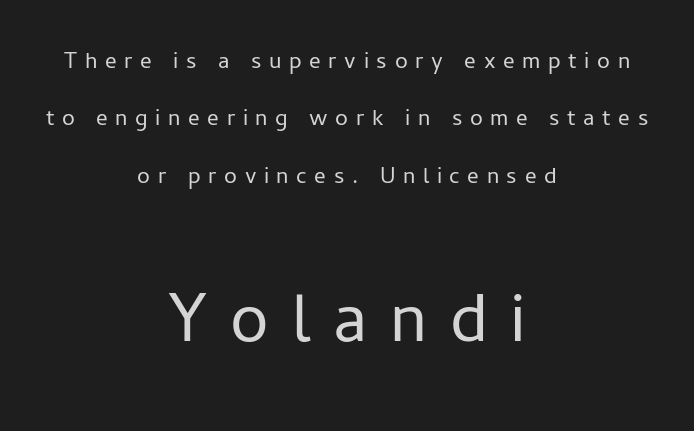
Q: Is the text bold? A: No.
Q: Is the text italic (slanted)? A: No, it is upright.
Q: Is the typeface a serif or a sans-serif typeface? A: Sans-serif.
Q: Is the text underlined? A: No.
Q: How is the paragraph aligned? A: Centered.
Q: Is the spacing between letters normal or unusually wide? A: Unusually wide.
Q: Is the spacing between lines tight, normal or loose? A: Loose.
Q: Which block of text is set in a larger size, the first (top) or the second (bottom)? A: The second (bottom) one.
Q: Width (condensed, normal, or wide)? A: Normal.
Q: Stroke contrast? A: Low.
Q: x-height? A: Medium.
Q: Monospaced? A: No.
